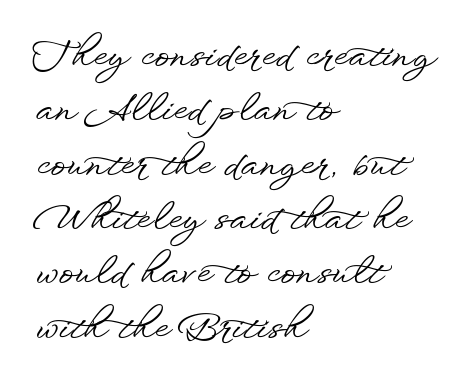
{"serif": "no", "width": "wide", "stroke_contrast": "low", "x_height": "small", "monospaced": "no", "underline": "no", "align": "left", "line_spacing": "normal", "line_spacing_ratio": 1.51, "letter_spacing": "normal", "letter_spacing_em": 0.0, "glyph_px": 36}
